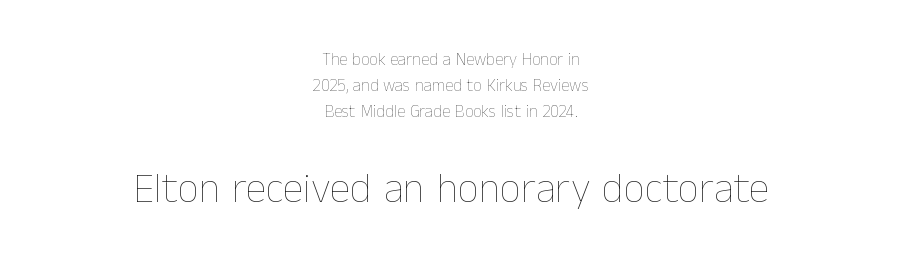
The image shows 42 px thin type, upright; set centered, normal line spacing (1.53x), normal letter spacing, not underlined; the second (bottom) block is 2.47x larger; low stroke contrast and a medium x-height.
